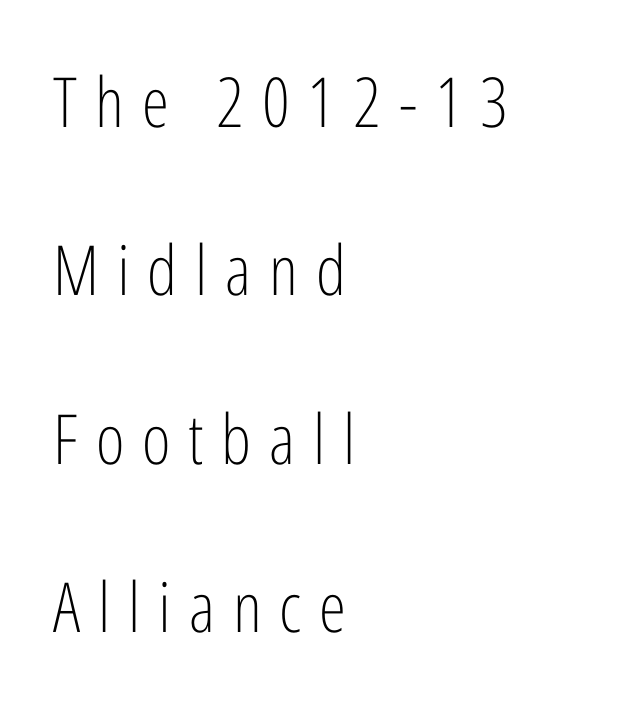
Typeset ragged right — the left edge is the straight one. Vertically, the passage feels expansive, rows floating well apart. The specimen reads as upright at a glance. Rule under the text: the space is simply empty. These lines are rendered in a variable-pitch font.
